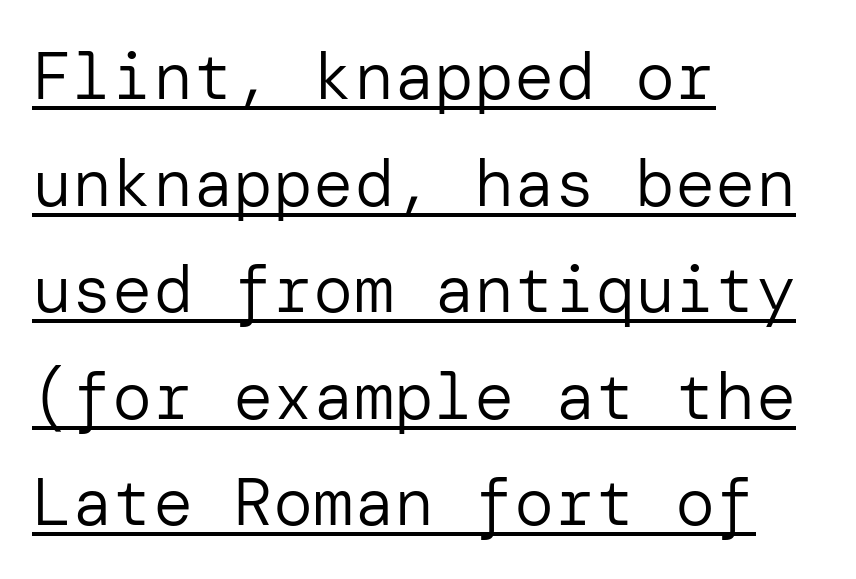
The image shows 67 px regular-weight sans-serif type, upright; set left-aligned, normal line spacing (1.59x), normal letter spacing, underlined; low stroke contrast and a medium x-height.
